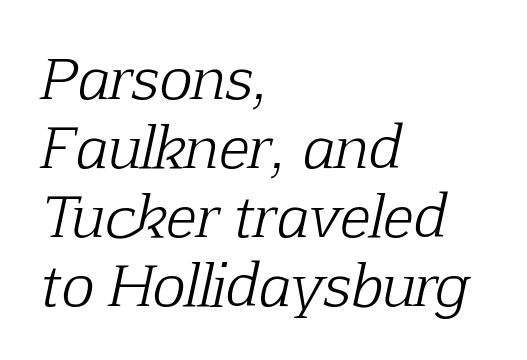
{"serif": "yes", "italic": "yes", "lean": "right", "slant_degrees": 12, "bold": "no", "weight": "light", "width": "normal", "stroke_contrast": "low", "x_height": "medium", "monospaced": "no", "underline": "no", "align": "left", "line_spacing_ratio": 1.23, "letter_spacing": "normal", "letter_spacing_em": 0.0, "glyph_px": 56}
